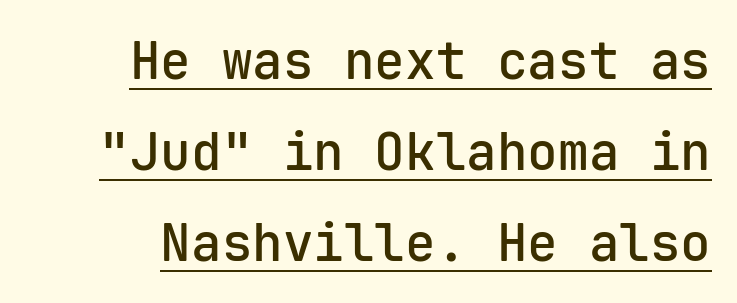
Q: Is the text bold? A: Semi-bold.
Q: Is the text italic (slanted)? A: No, it is upright.
Q: Is the typeface a serif or a sans-serif typeface? A: Sans-serif.
Q: Is the text underlined? A: Yes.
Q: How is the paragraph aligned? A: Right-aligned.
Q: Is the spacing between letters normal or unusually wide? A: Normal.
Q: Width (condensed, normal, or wide)? A: Normal.
Q: Stroke contrast? A: Low.
Q: x-height? A: Medium.
Q: Monospaced? A: Yes.
